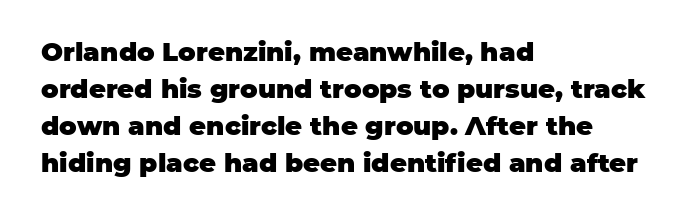
Q: Is the text bold? A: Yes.
Q: Is the text italic (slanted)? A: No, it is upright.
Q: Is the text underlined? A: No.
Q: How is the paragraph aligned? A: Left-aligned.
Q: Is the spacing between letters normal or unusually wide? A: Normal.
Q: Is the spacing between lines tight, normal or loose? A: Normal.
